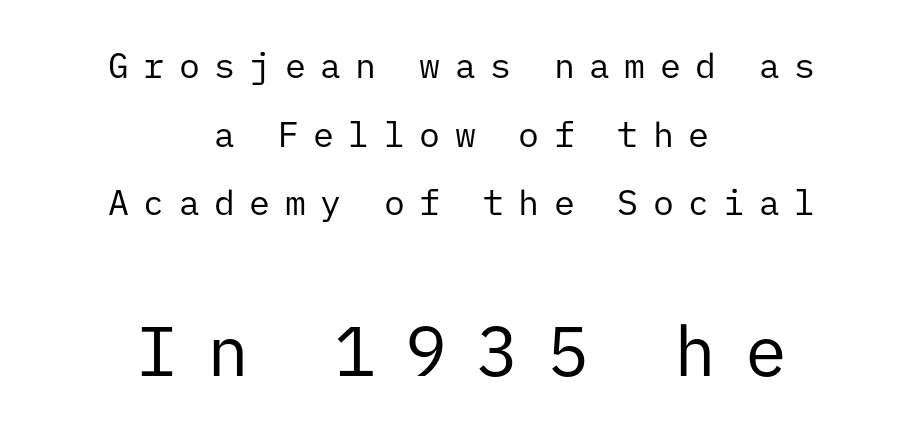
{"serif": "no", "italic": "no", "bold": "no", "weight": "regular", "width": "normal", "stroke_contrast": "low", "x_height": "medium", "monospaced": "yes", "underline": "no", "align": "center", "line_spacing": "loose", "line_spacing_ratio": 1.96, "letter_spacing": "wide", "letter_spacing_em": 0.41, "larger_block": "second", "size_ratio": 2.0, "glyph_px": 70}
